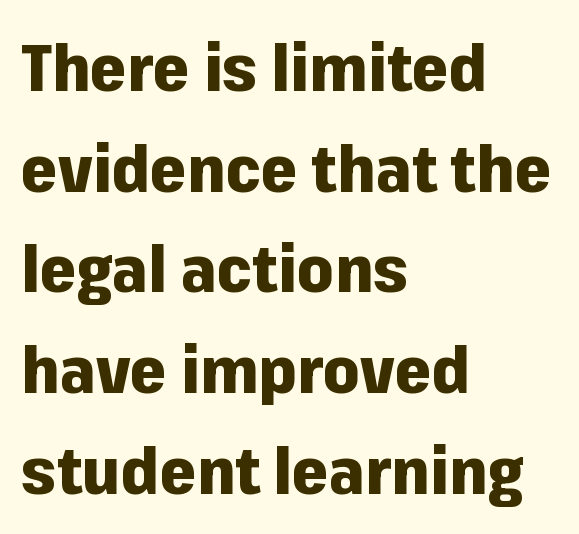
The letters carry no serifs — their stems end cleanly without finishing strokes. Quick note: not italic, upright. The typesetting leans heavy: a genuine bold. The lines are quadded left. Looks like regular typesetting: each glyph gets only the width it needs. The baseline area is clear.
